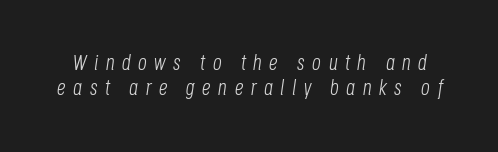
These lines have a slow, spaced-out rhythm from letter to letter. Vertical spacing — tight. Weight: regular or lighter. The specimen omits any rule beneath the text block's lines. It's the slanting kind of type.
